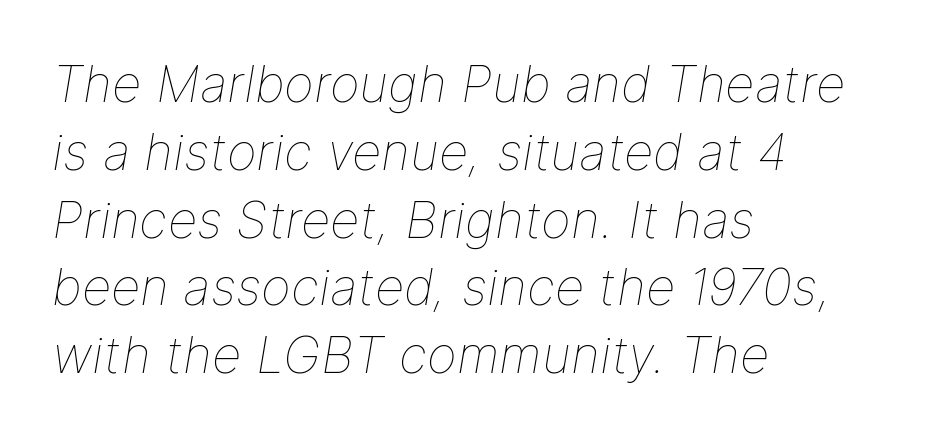
{"italic": "yes", "lean": "right", "slant_degrees": 9, "bold": "no", "weight": "thin", "width": "normal", "stroke_contrast": "low", "x_height": "medium", "monospaced": "no", "underline": "no", "align": "left", "line_spacing": "normal", "line_spacing_ratio": 1.33, "letter_spacing": "normal", "letter_spacing_em": 0.0, "glyph_px": 51}
